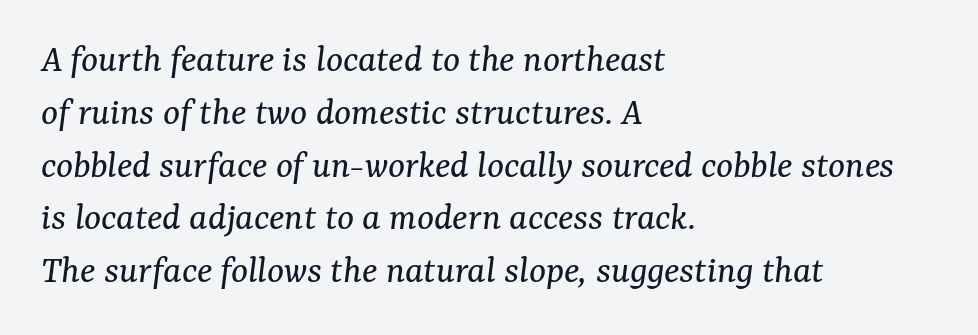
Q: Is the text bold? A: No.
Q: Is the text italic (slanted)? A: Yes, it leans right by about 7 degrees.
Q: Is the typeface a serif or a sans-serif typeface? A: Serif.
Q: Is the text underlined? A: No.
Q: How is the paragraph aligned? A: Left-aligned.
Q: Is the spacing between letters normal or unusually wide? A: Normal.
Q: Is the spacing between lines tight, normal or loose? A: Normal.
Q: Width (condensed, normal, or wide)? A: Normal.
Q: Stroke contrast? A: Medium.
Q: x-height? A: Medium.
Q: Monospaced? A: No.
